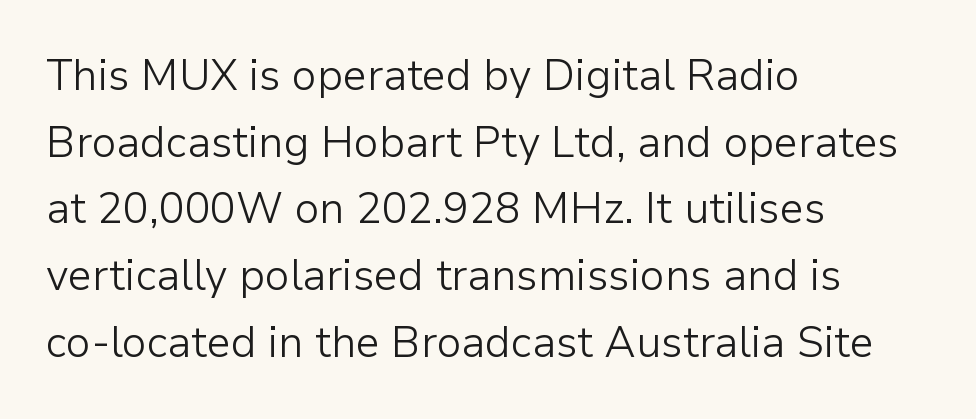
{"serif": "no", "italic": "no", "bold": "no", "weight": "light", "width": "normal", "stroke_contrast": "low", "x_height": "medium", "monospaced": "no", "underline": "no", "align": "left", "line_spacing": "normal", "line_spacing_ratio": 1.55, "letter_spacing": "normal", "letter_spacing_em": 0.0, "glyph_px": 43}
